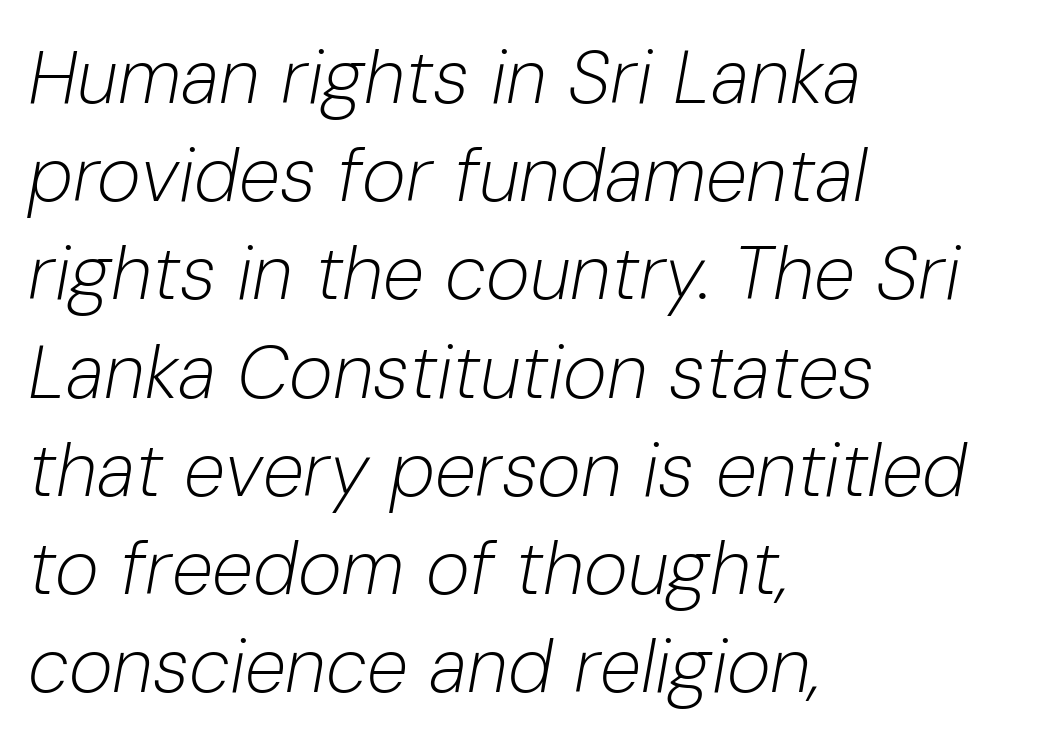
Line starts are locked; line ends wander. Looks like regular typesetting: each glyph gets only the width it needs. The rendering keeps characters at their native spacing. The specimen reads as italic at a glance.
